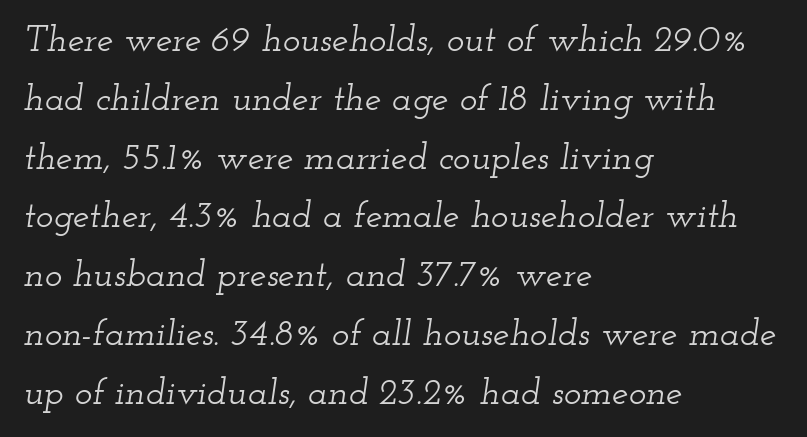
Quick note: italic. Reading down the block, your eye returns to a fixed left position each line. The tracking reads as untouched default to a designer's eye. Descenders hang freely into open space. Honestly, the row spacing looks completely unremarkable.
